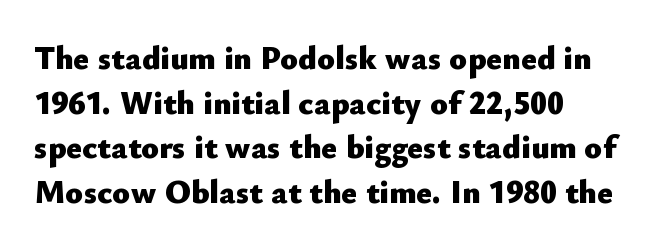
{"serif": "no", "italic": "no", "bold": "yes", "weight": "heavy", "width": "normal", "stroke_contrast": "low", "x_height": "small", "monospaced": "no", "underline": "no", "align": "left", "line_spacing": "normal", "line_spacing_ratio": 1.35, "letter_spacing": "normal", "letter_spacing_em": 0.0, "glyph_px": 33}
